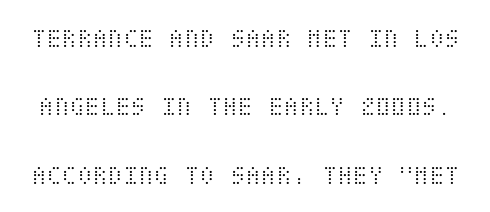
Q: Is the text bold? A: No.
Q: Is the text italic (slanted)? A: No, it is upright.
Q: Is the text underlined? A: No.
Q: Is the spacing between letters normal or unusually wide? A: Normal.
Q: Is the spacing between lines tight, normal or loose? A: Loose.
Q: Width (condensed, normal, or wide)? A: Condensed.
Q: Stroke contrast? A: Medium.
Q: x-height? A: Large.
